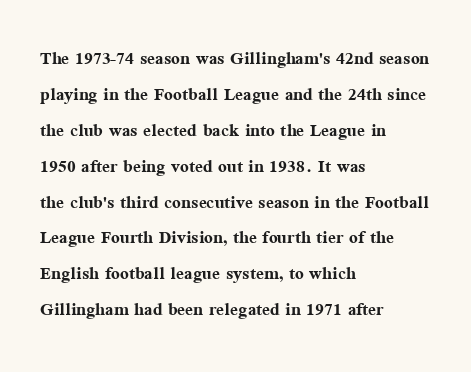
The image shows 23 px bold type, upright; set left-aligned, normal line spacing (1.56x), normal letter spacing, not underlined.
